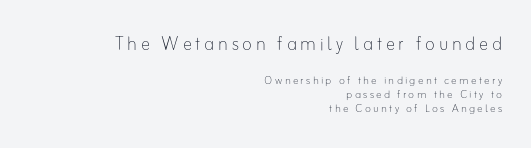
The image shows 23 px text type, upright; set right-aligned, tight line spacing (1.01x), not underlined; the first (top) block is 1.64x larger.
